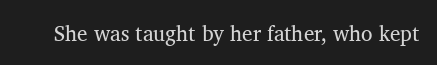
The passage shown is not underscored anywhere. The font's upright variant was chosen for this text. Stems here are at most as thick as an everyday book face. Observe the ordinary spacing: letters are neighbours, not strangers.
